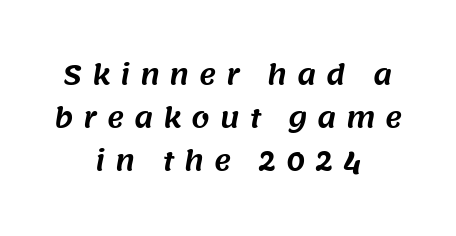
{"underline": "no", "align": "center", "line_spacing": "normal", "line_spacing_ratio": 1.65, "letter_spacing": "wide", "letter_spacing_em": 0.38, "glyph_px": 26}
